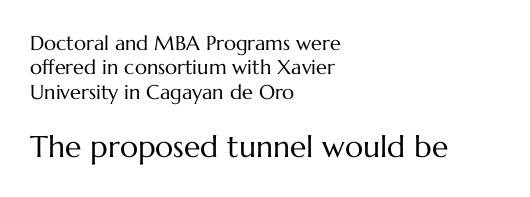
Q: Is the text bold? A: No.
Q: Is the text italic (slanted)? A: No, it is upright.
Q: Is the text underlined? A: No.
Q: How is the paragraph aligned? A: Left-aligned.
Q: Is the spacing between letters normal or unusually wide? A: Normal.
Q: Which block of text is set in a larger size, the first (top) or the second (bottom)? A: The second (bottom) one.
Q: Width (condensed, normal, or wide)? A: Normal.
Q: Stroke contrast? A: Medium.
Q: x-height? A: Medium.
Q: Monospaced? A: No.
